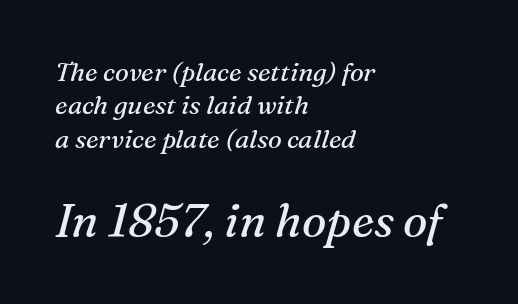
When letters slant like this, we call the style italic. Honestly, the row spacing looks completely unremarkable. Compare the two chunks: the lower has the greater cap height. Lines of text with bare space underneath. Does extra space separate the letters? No, they use regular spacing. The characters are drawn with everyday or finer stroke widths.
